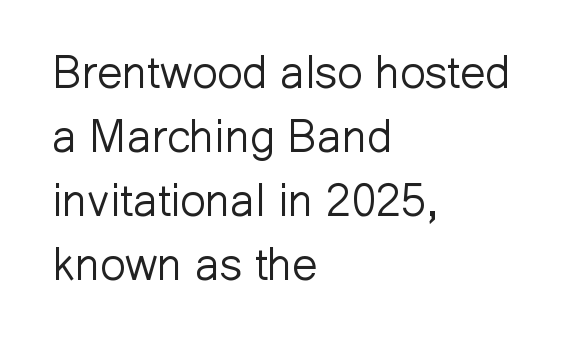
Nope, not italic — everything's standing straight. The designer left line spacing at the default. Glance below the letters and you will spot only blank space. Does extra space separate the letters? No, they use regular spacing.
